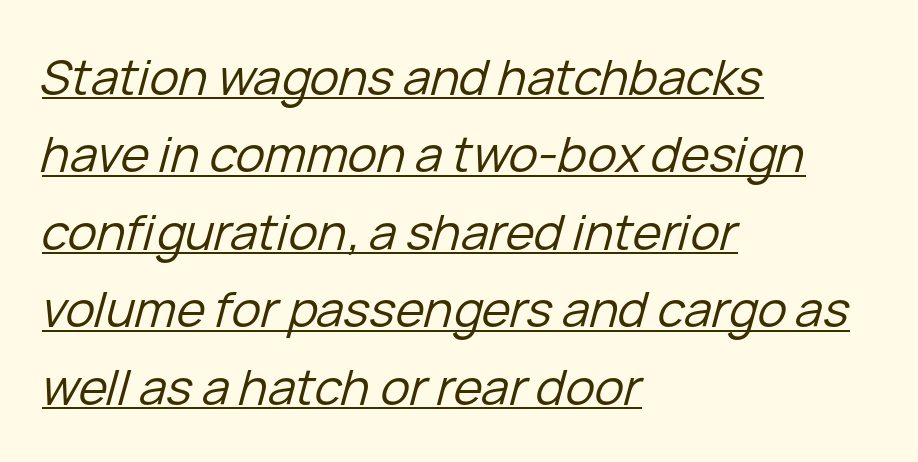
The image shows 49 px regular-weight type, italic (leaning right); set left-aligned, normal line spacing (1.58x), normal letter spacing, underlined; low stroke contrast and a medium x-height.
